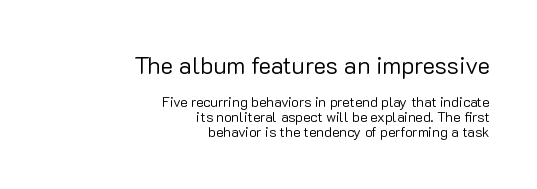
Q: Is the text bold? A: No.
Q: Is the text italic (slanted)? A: No, it is upright.
Q: Is the text underlined? A: No.
Q: How is the paragraph aligned? A: Right-aligned.
Q: Is the spacing between letters normal or unusually wide? A: Normal.
Q: Is the spacing between lines tight, normal or loose? A: Tight.
Q: Which block of text is set in a larger size, the first (top) or the second (bottom)? A: The first (top) one.
